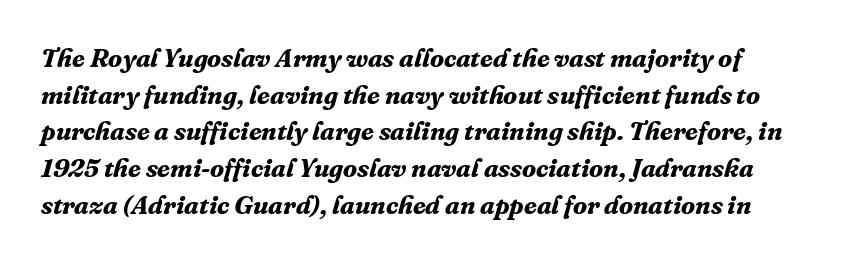
{"italic": "yes", "lean": "right", "slant_degrees": 16, "bold": "yes", "underline": "no", "align": "left", "line_spacing": "normal", "line_spacing_ratio": 1.41, "letter_spacing": "normal", "letter_spacing_em": 0.0, "glyph_px": 26}
